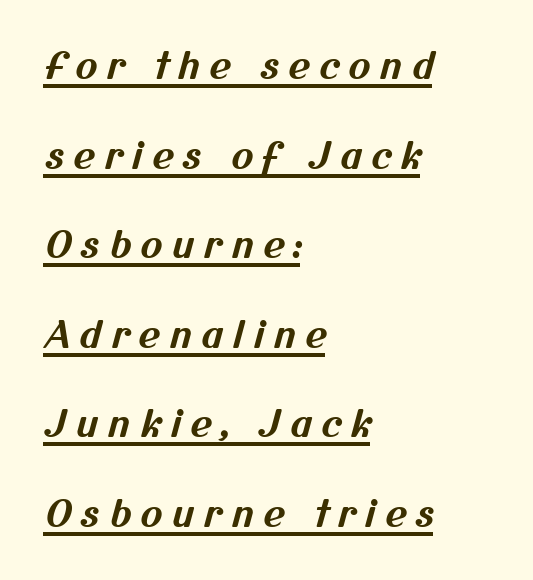
Q: Is the text bold? A: Yes.
Q: Is the typeface a serif or a sans-serif typeface? A: Sans-serif.
Q: Is the text underlined? A: Yes.
Q: How is the paragraph aligned? A: Left-aligned.
Q: Is the spacing between letters normal or unusually wide? A: Unusually wide.
Q: Is the spacing between lines tight, normal or loose? A: Loose.
Q: Width (condensed, normal, or wide)? A: Normal.
Q: Stroke contrast? A: Medium.
Q: x-height? A: Medium.
Q: Monospaced? A: No.
